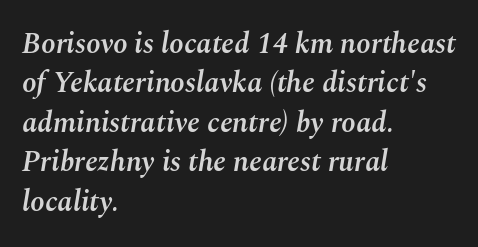
The image shows 29 px semibold type, italic (leaning right); set left-aligned, normal line spacing (1.36x), normal letter spacing, not underlined; medium stroke contrast and a medium x-height.
